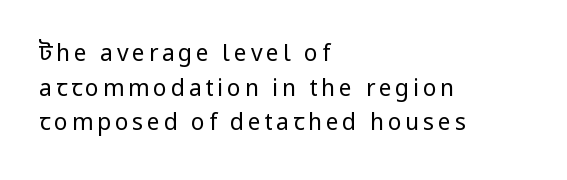
{"italic": "no", "bold": "no", "underline": "no", "align": "left", "line_spacing": "normal", "line_spacing_ratio": 1.51, "glyph_px": 23}
